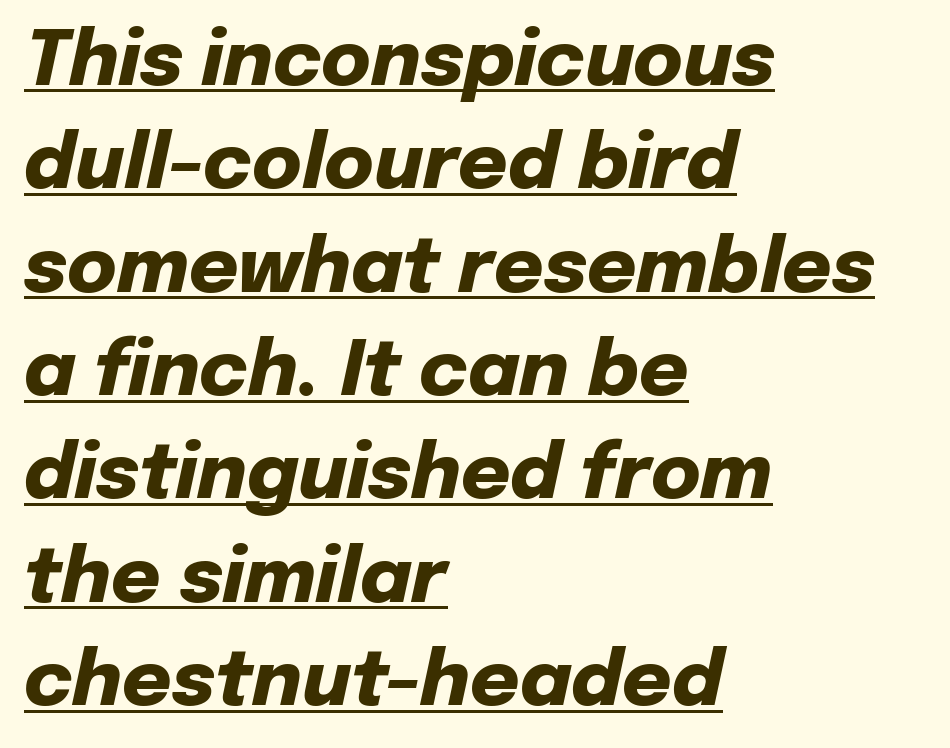
Q: Is the text bold? A: Yes.
Q: Is the text italic (slanted)? A: Yes, it leans right by about 12 degrees.
Q: Is the text underlined? A: Yes.
Q: How is the paragraph aligned? A: Left-aligned.
Q: Is the spacing between letters normal or unusually wide? A: Normal.
Q: Is the spacing between lines tight, normal or loose? A: Normal.
Q: Width (condensed, normal, or wide)? A: Normal.
Q: Stroke contrast? A: Low.
Q: x-height? A: Medium.
Q: Monospaced? A: No.
